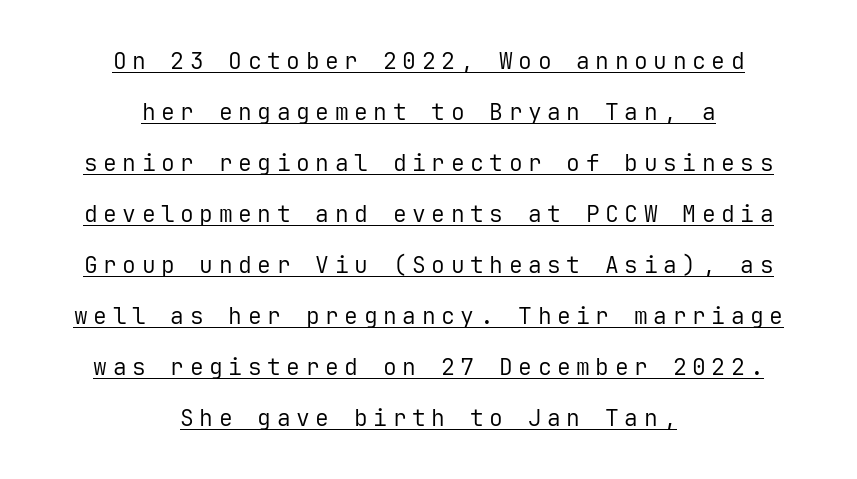
The image shows 23 px text type, upright; set centered, loose line spacing (2.22x), unusually wide letter spacing (+0.24 em), underlined.
